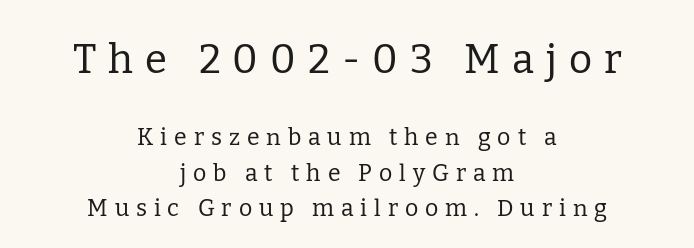
Summary of weight: not heavy and not bold. Serif or sans? Serif — the stroke terminals have little feet. The rendering uses natural spacing where letterforms have individual widths. Where is the straight margin? There isn't one; the lines are centered. If you measured baseline to baseline, you'd find a middling distance. Every stem runs plumb, perpendicular to the baseline.
